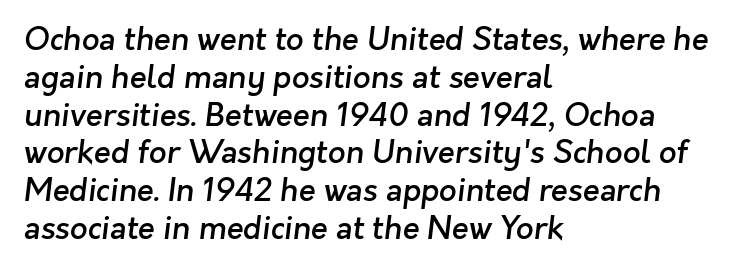
The tracking reads as untouched default to a designer's eye. Are there feet on the stems? There aren't — it's a sans. Check the space under the baseline: it is left empty. This is the in-between weight designers call semibold or demi. Here the designer chose a conventional face with non-uniform glyph widths. Leftover space on each line is placed entirely after the last word.
